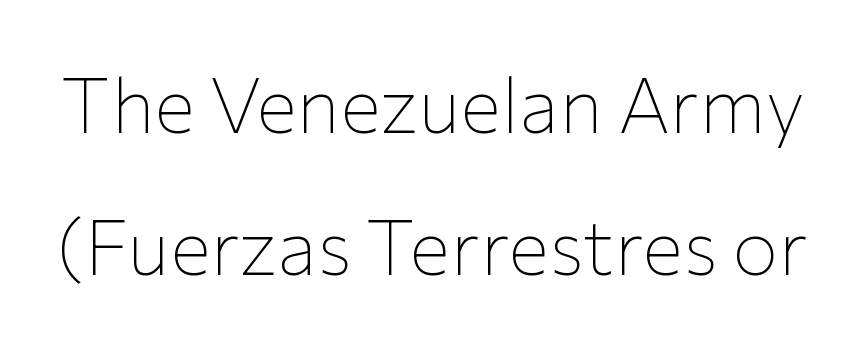
Counters stay open thanks to moderate or lighter strokes. The tracking reads as untouched default to a designer's eye. Nobody drew a line under any word here. Each letter keeps its own natural width here, so spacing adapts to shape. The type family on display is of the sans-serif kind.
